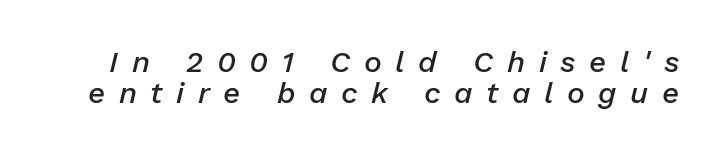
Q: Is the text bold? A: Semi-bold.
Q: Is the text italic (slanted)? A: Yes, it leans right by about 13 degrees.
Q: Is the text underlined? A: No.
Q: Is the spacing between letters normal or unusually wide? A: Unusually wide.
Q: Is the spacing between lines tight, normal or loose? A: Tight.
Q: Width (condensed, normal, or wide)? A: Normal.
Q: Stroke contrast? A: Low.
Q: x-height? A: Medium.
Q: Monospaced? A: No.
